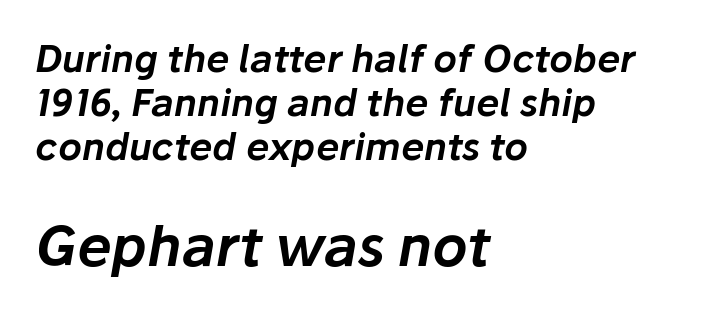
The image shows 55 px text type, italic (leaning right); set left-aligned, line spacing 1.19x, normal letter spacing, not underlined; the second (bottom) block is 1.49x larger; low stroke contrast and a medium x-height.
